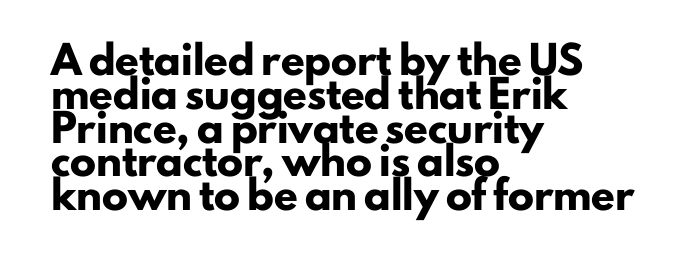
The image shows 26 px bold type, upright; set left-aligned, normal line spacing (1.3x), normal letter spacing, not underlined.
